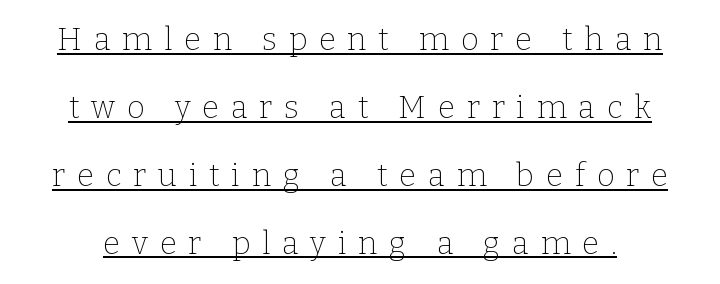
Quick note: interline space is abundant. This sample uses a serif face. Note the varied advance widths — an 'i' is clearly narrower than an 'm'. Stroke thickness stays within the range of a standard reading face or lighter. Posture: vertical. These characters rest on top of a visible drawn line.
